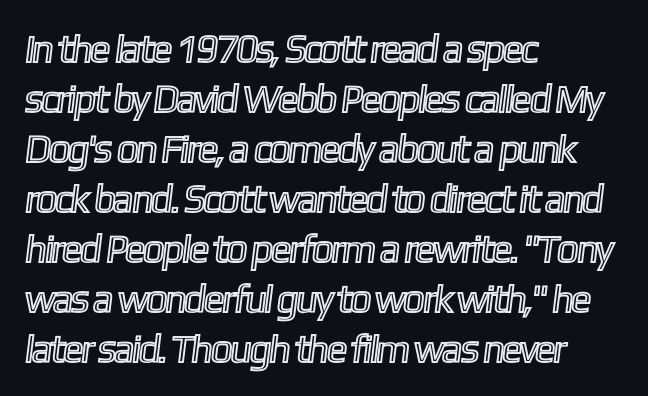
If you drew a ruler down the left edge, every line would touch it. You could call the tracking neutral — neither tight nor loose. The string is rendered with underlining switched off. Whoever set this chose a conventional vertical rhythm. Spacing verdict: proportional, widths tailored to each character.
